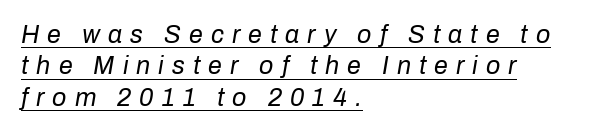
{"italic": "yes", "lean": "right", "slant_degrees": 10, "bold": "no", "underline": "yes", "align": "left", "line_spacing": "normal", "line_spacing_ratio": 1.26, "letter_spacing": "wide", "letter_spacing_em": 0.32, "glyph_px": 25}
